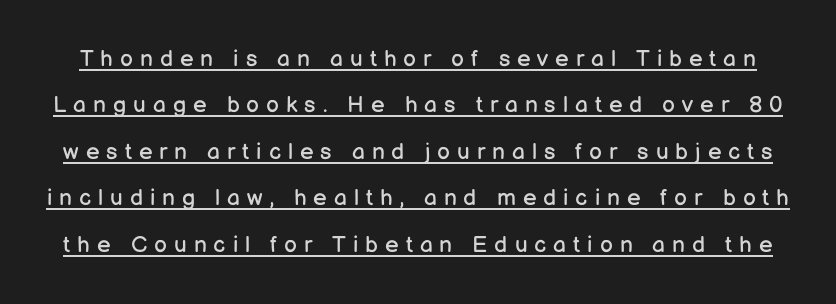
Q: Is the text bold? A: No.
Q: Is the text italic (slanted)? A: No, it is upright.
Q: Is the text underlined? A: Yes.
Q: Is the spacing between letters normal or unusually wide? A: Unusually wide.
Q: Is the spacing between lines tight, normal or loose? A: Loose.
